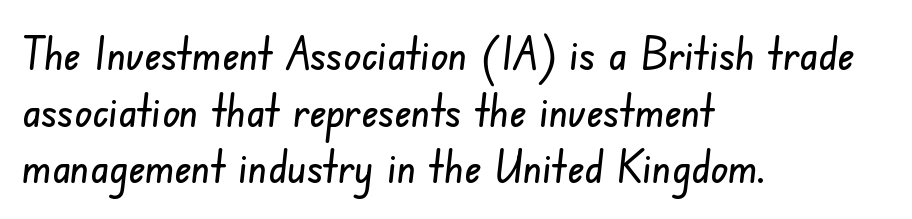
Caption: standard tracking, unaltered. Line beginnings align vertically; line endings do not. Serifs: no, the terminals of the letterforms are clean. Check under the words: just untouched page. The passage shown is typed in a proportional face where columns would drift.
